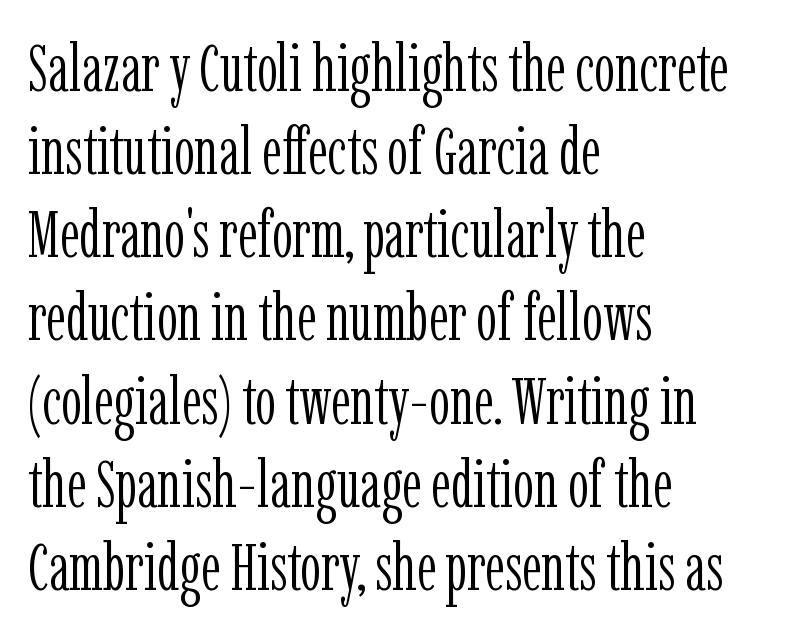
Casual observation: everything's shoved over to the left. Whoever set this chose a conventional vertical rhythm. The glyphs in this specimen are seriffed. Check under the words: just untouched page.
